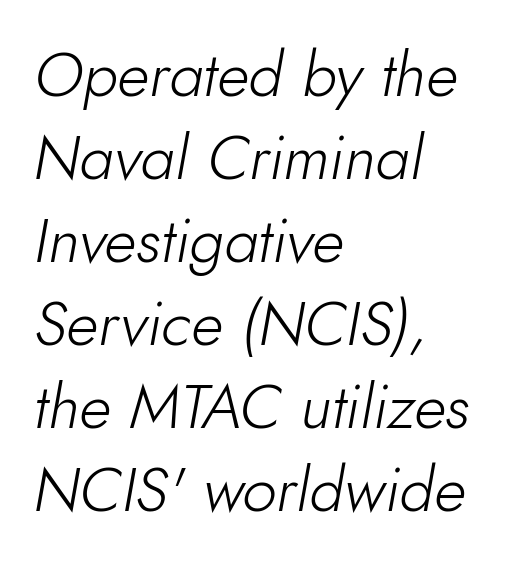
This sample has the flowing, uneven cadence of proportional lettering. A classic flush-left, rag-right setting is used for this passage. Bold? No — there's no thickening of the strokes. Quick note: interline space is typical. In terms of letterspacing, this is plain default setting. Beneath every word, the page is bare.
